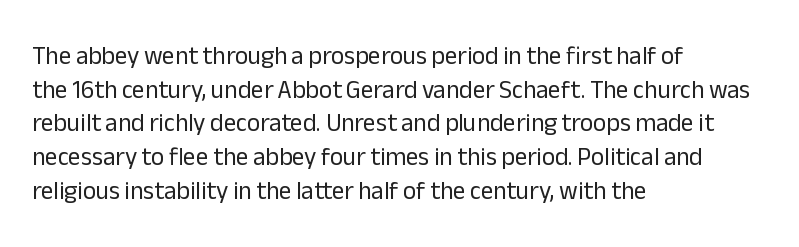
Q: Is the text bold? A: No.
Q: Is the text italic (slanted)? A: No, it is upright.
Q: Is the text underlined? A: No.
Q: How is the paragraph aligned? A: Left-aligned.
Q: Is the spacing between letters normal or unusually wide? A: Normal.
Q: Is the spacing between lines tight, normal or loose? A: Normal.
